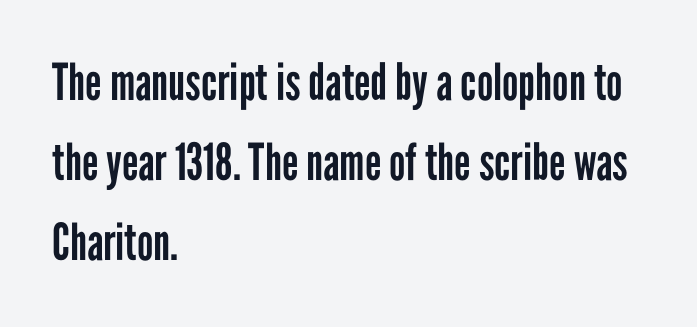
The image shows 51 px regular-weight, condensed sans-serif type, upright; set left-aligned, normal line spacing (1.57x), normal letter spacing, not underlined; low stroke contrast and a medium x-height.
